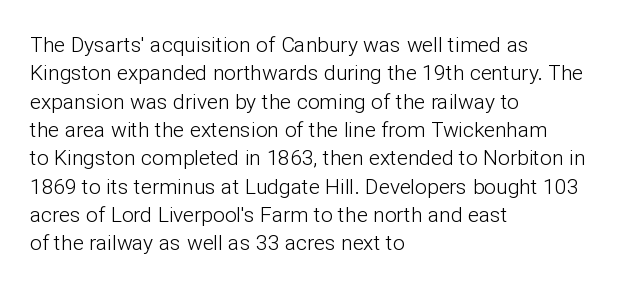
Q: Is the text bold? A: No.
Q: Is the text italic (slanted)? A: No, it is upright.
Q: Is the text underlined? A: No.
Q: How is the paragraph aligned? A: Left-aligned.
Q: Is the spacing between letters normal or unusually wide? A: Normal.
Q: Is the spacing between lines tight, normal or loose? A: Normal.
